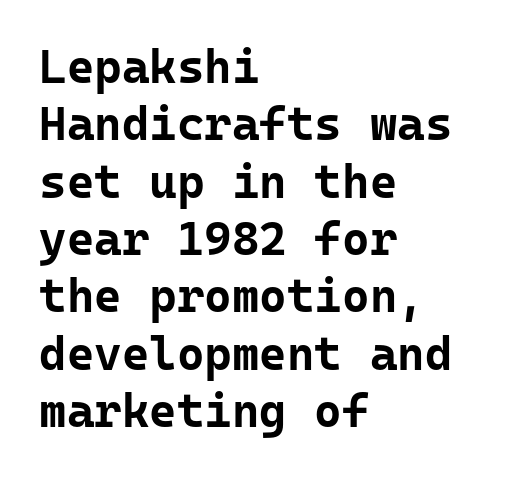
The image shows 47 px bold sans-serif type, upright, monospaced; set left-aligned, line spacing 1.22x, normal letter spacing, not underlined; low stroke contrast and a medium x-height.
